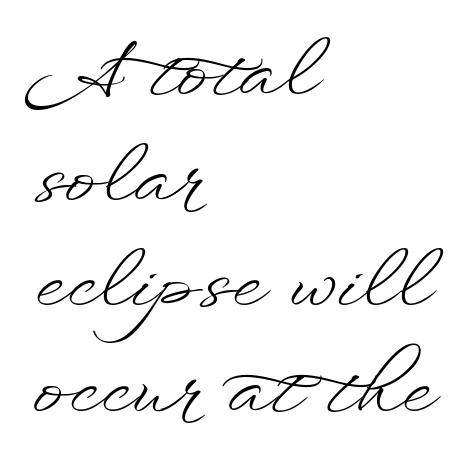
The image shows 76 px light, wide type; set left-aligned, normal line spacing (1.39x), normal letter spacing, not underlined; low stroke contrast and a small x-height.
